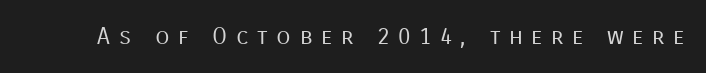
The letterforms stand isolated, each surrounded by extra space. Honestly, there is no underline to notice here at all. The font's upright variant was chosen for this text. The font sits on the lighter half of the weight spectrum, regular included.
